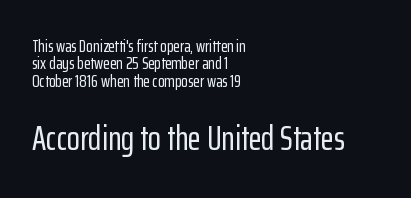
The image shows 34 px condensed sans-serif type, upright; set left-aligned, tight line spacing (1.02x), normal letter spacing, not underlined; the second (bottom) block is 2.0x larger; low stroke contrast and a medium x-height.
